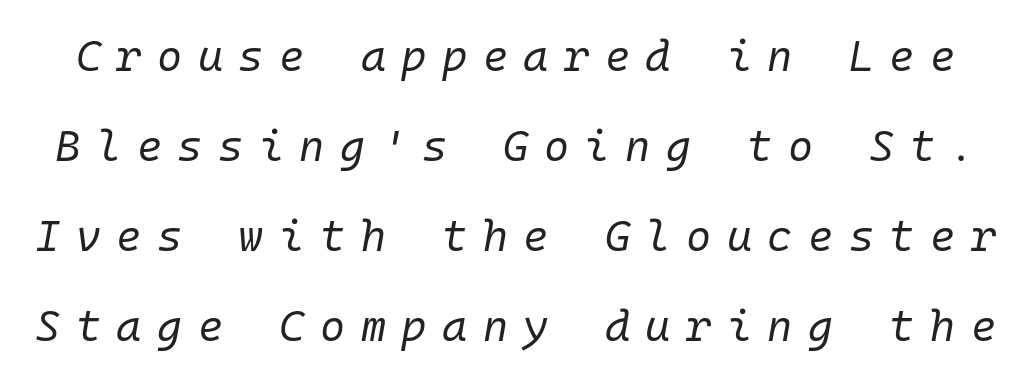
{"italic": "yes", "lean": "right", "slant_degrees": 10, "bold": "no", "weight": "regular", "width": "normal", "stroke_contrast": "low", "x_height": "medium", "monospaced": "yes", "underline": "no", "line_spacing": "loose", "line_spacing_ratio": 2.09, "letter_spacing": "wide", "letter_spacing_em": 0.36, "glyph_px": 43}
